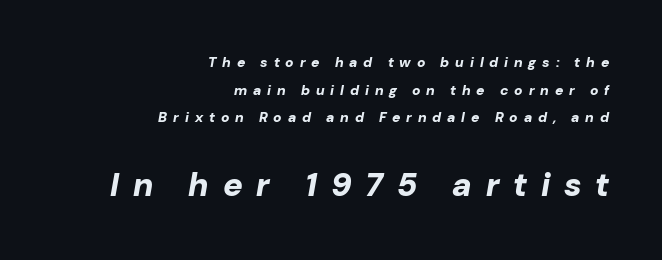
{"italic": "yes", "lean": "right", "slant_degrees": 10, "bold": "yes", "weight": "bold", "width": "normal", "stroke_contrast": "low", "x_height": "medium", "monospaced": "no", "underline": "no", "align": "right", "line_spacing": "loose", "line_spacing_ratio": 1.98, "letter_spacing": "wide", "letter_spacing_em": 0.42, "larger_block": "second", "size_ratio": 2.36, "glyph_px": 33}
